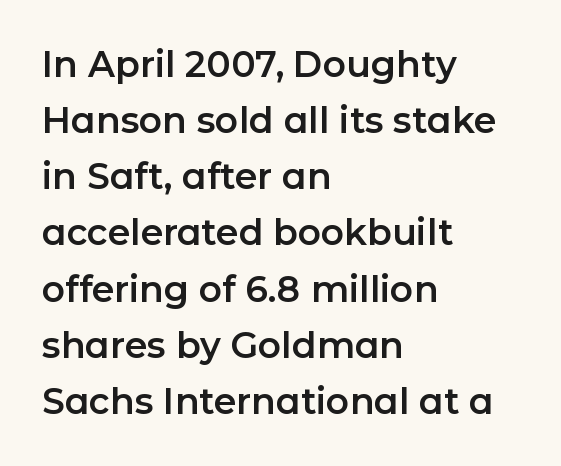
{"serif": "no", "italic": "no", "width": "normal", "stroke_contrast": "low", "x_height": "medium", "monospaced": "no", "underline": "no", "align": "left", "line_spacing": "normal", "line_spacing_ratio": 1.56, "letter_spacing": "normal", "letter_spacing_em": 0.0, "glyph_px": 36}
